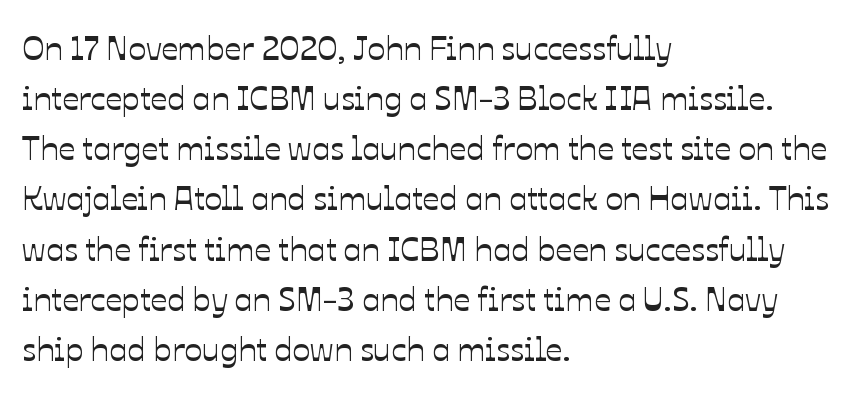
The image shows 33 px text type, upright; set left-aligned, normal line spacing (1.52x), normal letter spacing, not underlined; low stroke contrast and a medium x-height.
